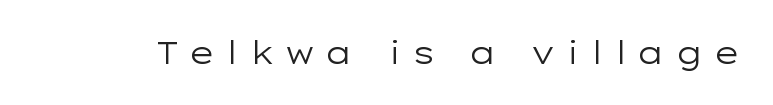
The gaps between neighbouring characters are conspicuously large. Classification — sans serif. Vertical strokes here are truly vertical. The strokes are not fattened; the text isn't bold. The face used here is proportionally spaced, like ordinary book or web type.
